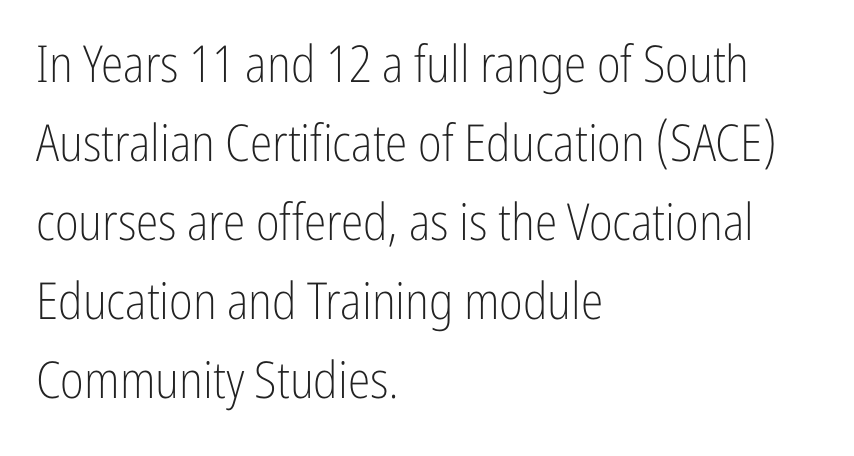
Q: Is the text bold? A: No.
Q: Is the text italic (slanted)? A: No, it is upright.
Q: Is the typeface a serif or a sans-serif typeface? A: Sans-serif.
Q: Is the text underlined? A: No.
Q: How is the paragraph aligned? A: Left-aligned.
Q: Is the spacing between letters normal or unusually wide? A: Normal.
Q: Is the spacing between lines tight, normal or loose? A: Normal.
Q: Width (condensed, normal, or wide)? A: Condensed.
Q: Stroke contrast? A: Low.
Q: x-height? A: Medium.
Q: Monospaced? A: No.
